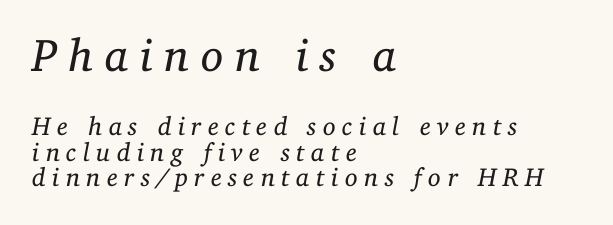
The face used here is proportionally spaced, like ordinary book or web type. Short note: letters widely spaced. Summary of weight: not heavy and not bold. Observe the serifs anchoring each vertical stroke in this sample. Nobody drew a line under any word here.
